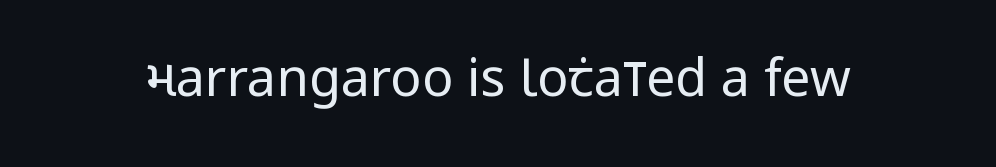
Character widths vary here, with narrow letters taking less room than wide ones. The characters display no serif detailing; their extremities are plain. Only glyphs here, with clear space below each row. The letterforms sit at book weight or below. This sample uses plain, unmodified letter spacing.
